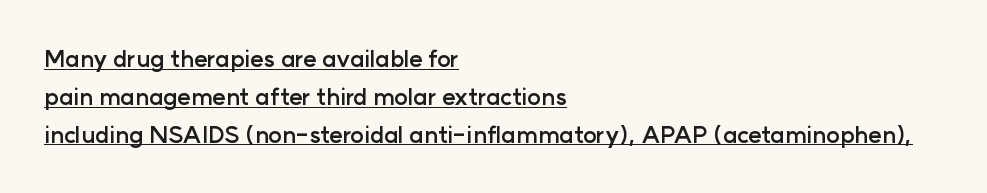
The face used here is rendered with its standard letterfit. Posture: straight, roman, zero tilt. Weight: bold. If you drew a ruler down the left edge, every line would touch it. Horizontal bands of white between lines are of average thickness.
